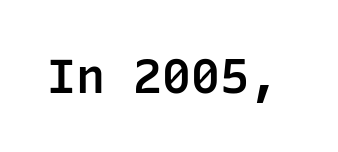
{"serif": "no", "italic": "no", "bold": "semi", "weight": "semibold", "width": "normal", "stroke_contrast": "low", "x_height": "medium", "monospaced": "yes", "underline": "no", "letter_spacing": "normal", "letter_spacing_em": 0.0, "glyph_px": 48}
